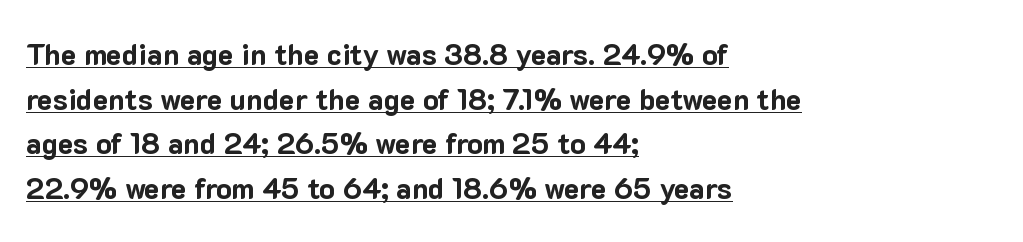
Q: Is the text bold? A: Yes.
Q: Is the text italic (slanted)? A: No, it is upright.
Q: Is the typeface a serif or a sans-serif typeface? A: Sans-serif.
Q: Is the text underlined? A: Yes.
Q: How is the paragraph aligned? A: Left-aligned.
Q: Is the spacing between letters normal or unusually wide? A: Normal.
Q: Is the spacing between lines tight, normal or loose? A: Normal.
Q: Width (condensed, normal, or wide)? A: Normal.
Q: Stroke contrast? A: Low.
Q: x-height? A: Medium.
Q: Monospaced? A: No.
